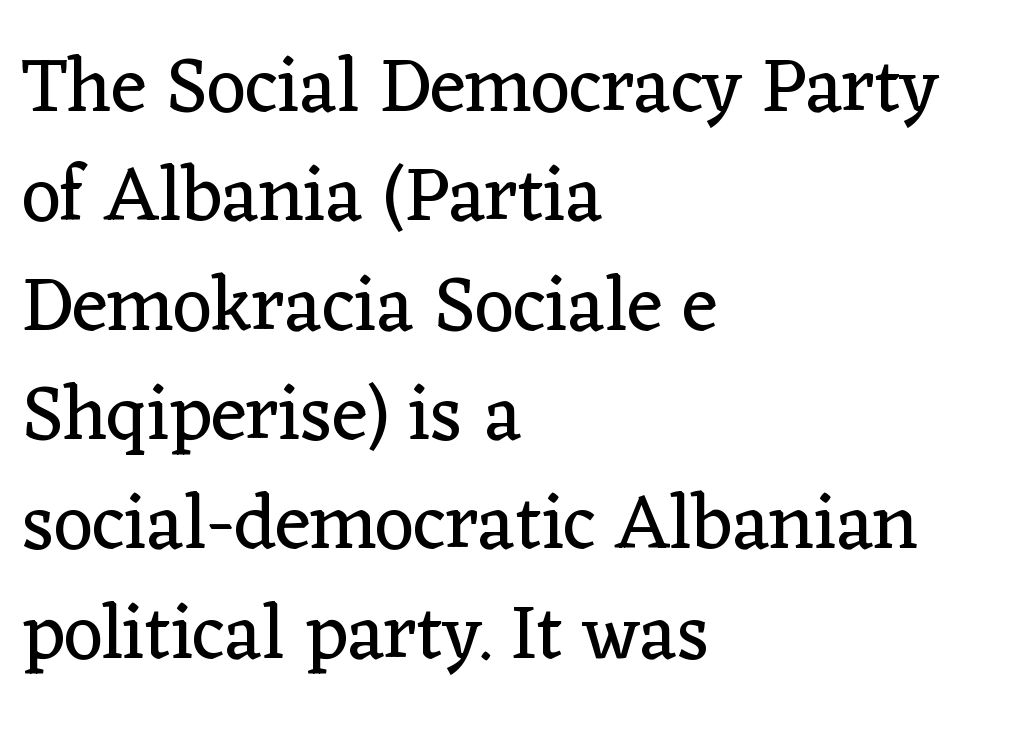
Q: Is the text bold? A: No.
Q: Is the text italic (slanted)? A: No, it is upright.
Q: Is the typeface a serif or a sans-serif typeface? A: Serif.
Q: Is the text underlined? A: No.
Q: How is the paragraph aligned? A: Left-aligned.
Q: Is the spacing between letters normal or unusually wide? A: Normal.
Q: Is the spacing between lines tight, normal or loose? A: Normal.
Q: Width (condensed, normal, or wide)? A: Normal.
Q: Stroke contrast? A: Low.
Q: x-height? A: Medium.
Q: Monospaced? A: No.
